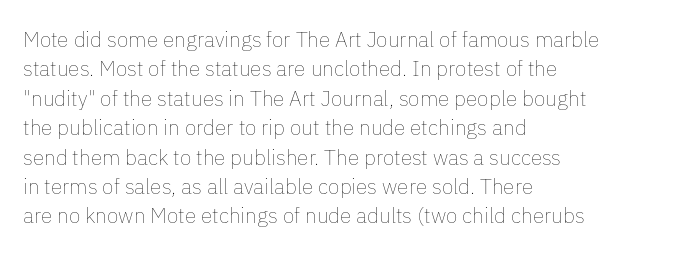
Q: Is the text bold? A: No.
Q: Is the text italic (slanted)? A: No, it is upright.
Q: Is the text underlined? A: No.
Q: How is the paragraph aligned? A: Left-aligned.
Q: Is the spacing between letters normal or unusually wide? A: Normal.
Q: Is the spacing between lines tight, normal or loose? A: Normal.
